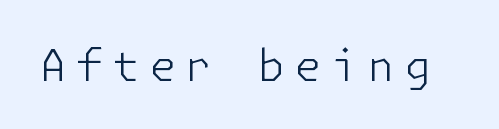
{"serif": "no", "italic": "no", "bold": "no", "weight": "light", "width": "normal", "stroke_contrast": "low", "x_height": "medium", "underline": "no", "letter_spacing": "wide", "letter_spacing_em": 0.21, "glyph_px": 44}
